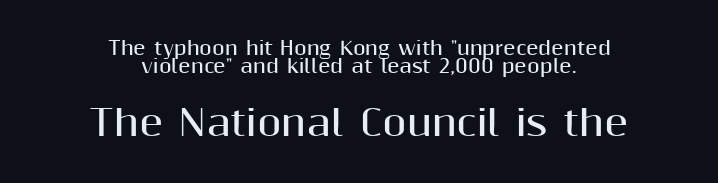
Every row of glyphs is offset so its center matches the block's center. These lines are composed in type without serifs. The type sits square on the baseline with zero lean. Which of the two is more prominent by size? The second, at the bottom.
